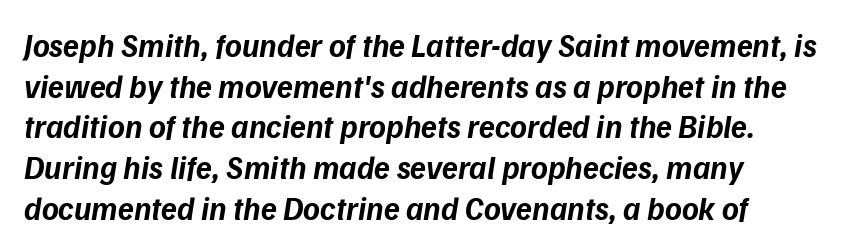
{"serif": "no", "bold": "yes", "weight": "bold", "width": "normal", "stroke_contrast": "low", "x_height": "medium", "monospaced": "no", "underline": "no", "align": "left", "line_spacing": "normal", "line_spacing_ratio": 1.27, "letter_spacing": "normal", "letter_spacing_em": 0.0, "glyph_px": 32}
